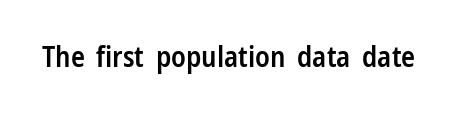
The image shows 29 px semibold, condensed sans-serif type, upright; set normal letter spacing, not underlined; low stroke contrast and a medium x-height.
